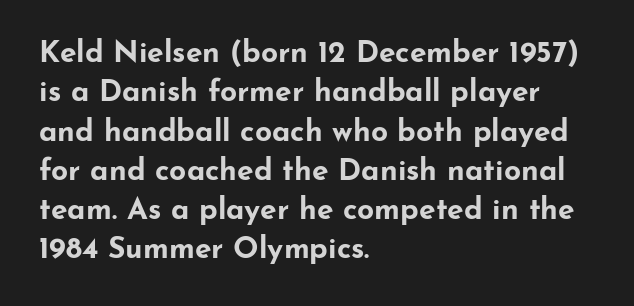
The image shows 30 px bold, wide sans-serif type, upright; set left-aligned, normal line spacing (1.31x), normal letter spacing, not underlined; low stroke contrast and a small x-height.
